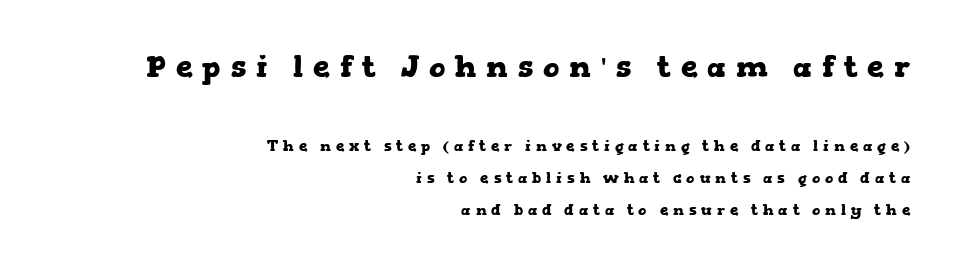
Each letter's strokes conclude with small projecting serifs. Characters remain perfectly vertical along every line. Right-aligned paragraph, ragged on the left. Larger block? The one above; the one below is distinctly smaller.
